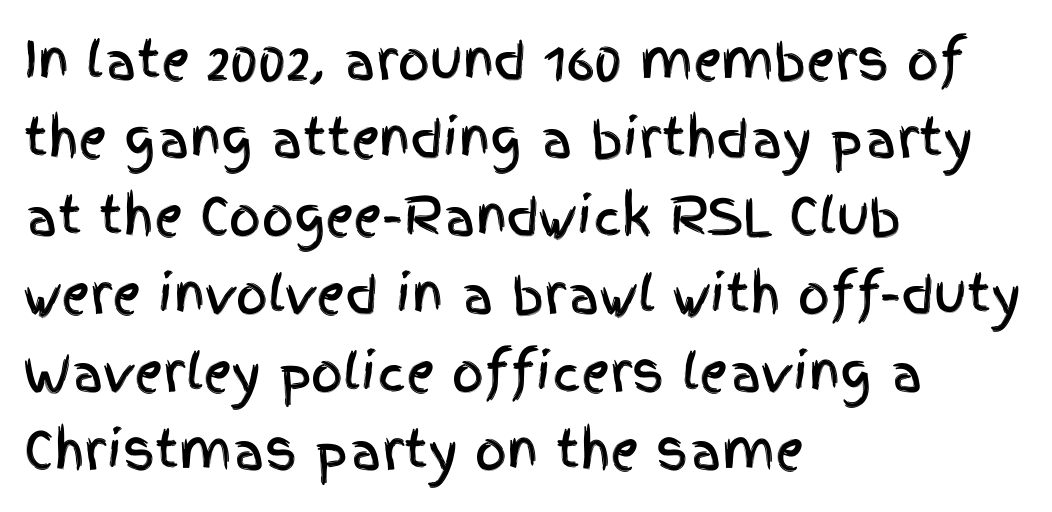
The image shows 50 px condensed sans-serif type, upright; set left-aligned, normal line spacing (1.56x), normal letter spacing, not underlined; a large x-height.
